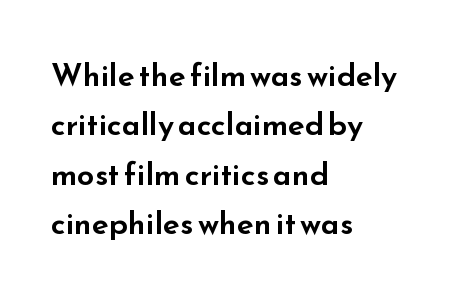
Q: Is the text italic (slanted)? A: No, it is upright.
Q: Is the typeface a serif or a sans-serif typeface? A: Sans-serif.
Q: Is the text underlined? A: No.
Q: How is the paragraph aligned? A: Left-aligned.
Q: Is the spacing between letters normal or unusually wide? A: Normal.
Q: Is the spacing between lines tight, normal or loose? A: Normal.
Q: Width (condensed, normal, or wide)? A: Wide.
Q: Stroke contrast? A: Low.
Q: x-height? A: Small.
Q: Monospaced? A: No.
